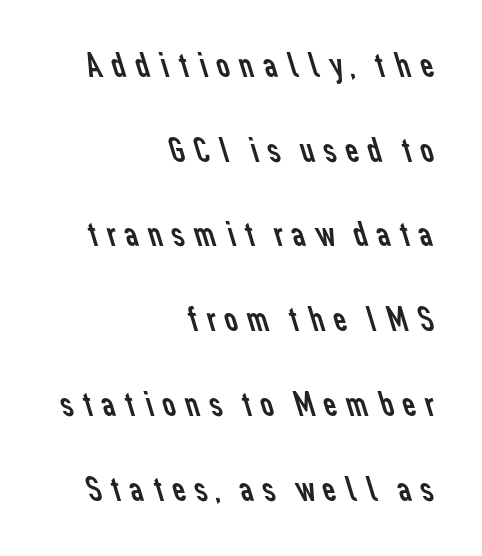
Q: Is the text bold? A: No.
Q: Is the typeface a serif or a sans-serif typeface? A: Sans-serif.
Q: Is the text underlined? A: No.
Q: How is the paragraph aligned? A: Right-aligned.
Q: Is the spacing between lines tight, normal or loose? A: Loose.
Q: Width (condensed, normal, or wide)? A: Normal.
Q: Stroke contrast? A: Low.
Q: x-height? A: Medium.
Q: Monospaced? A: No.
